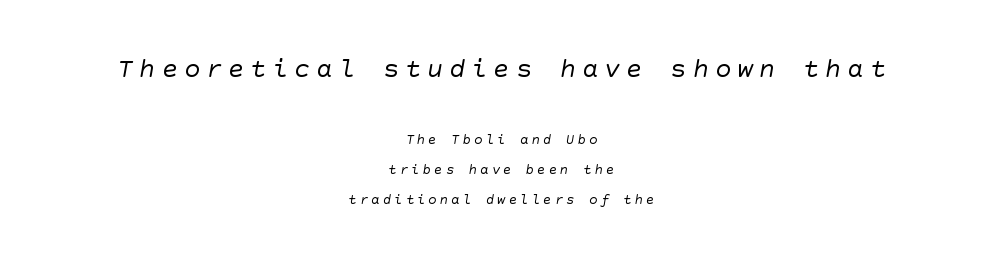
These glyphs show unthickened strokes, regular width or finer. Horizontal bands of white between lines are thick stripes. Does the copy run flush right? No — it is centered line by line. The gap between lines stays unmarked.
